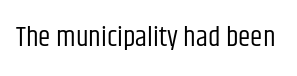
It's the straight-up-and-down kind of type. The letters carry no serifs — their stems end cleanly without finishing strokes. Observe the ordinary spacing: letters are neighbours, not strangers. The passage shown is not underscored anywhere.
